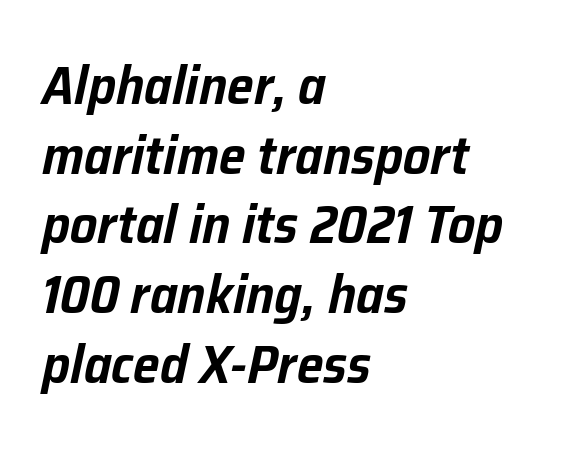
The image shows 54 px text type, italic (leaning right); set left-aligned, normal line spacing (1.29x), normal letter spacing, not underlined; low stroke contrast and a medium x-height.
